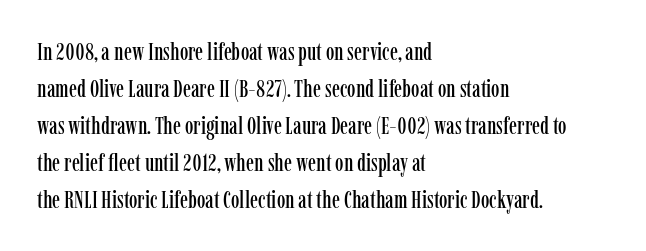
{"italic": "no", "underline": "no", "align": "left", "line_spacing": "normal", "line_spacing_ratio": 1.54, "letter_spacing": "normal", "letter_spacing_em": 0.0, "glyph_px": 24}
